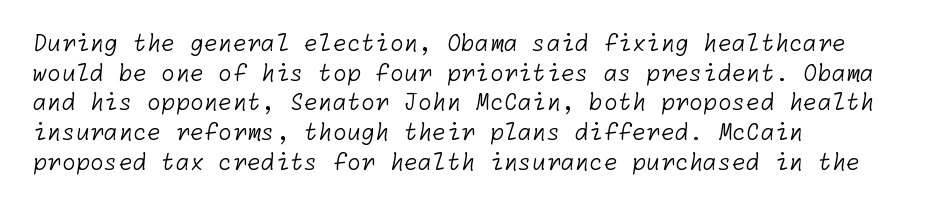
Q: Is the text bold? A: No.
Q: Is the text underlined? A: No.
Q: How is the paragraph aligned? A: Left-aligned.
Q: Is the spacing between letters normal or unusually wide? A: Normal.
Q: Is the spacing between lines tight, normal or loose? A: Normal.
